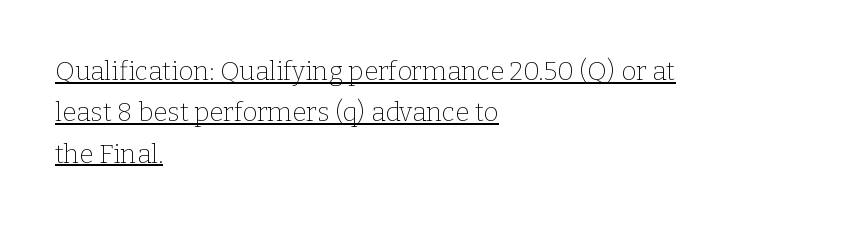
The image shows 26 px text type, upright; set left-aligned, normal line spacing (1.59x), normal letter spacing, underlined.
